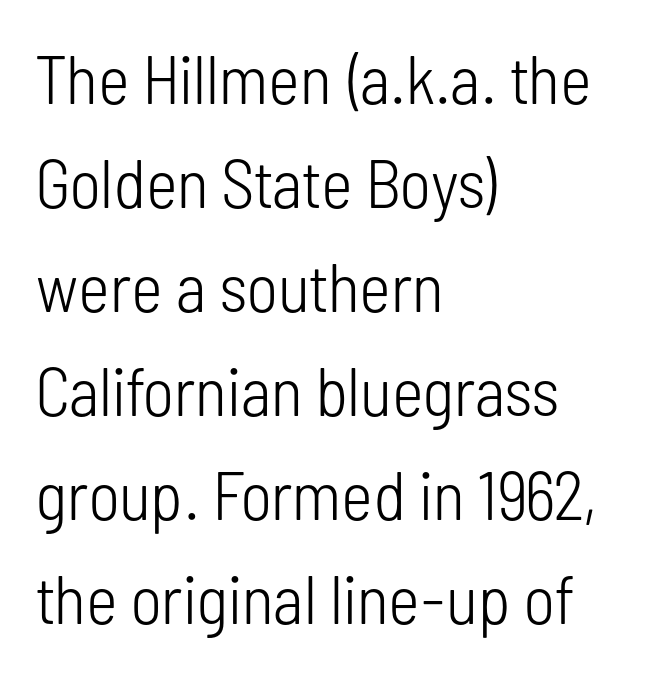
Caption: multi-line text, flush left, ragged right. Students, observe: this is what conventionally led text looks like. You could not count columns in this text — the font is proportionally spaced. Regarding serifs, this sample does without them. Stroke mass is kept to a normal reading level or below.
